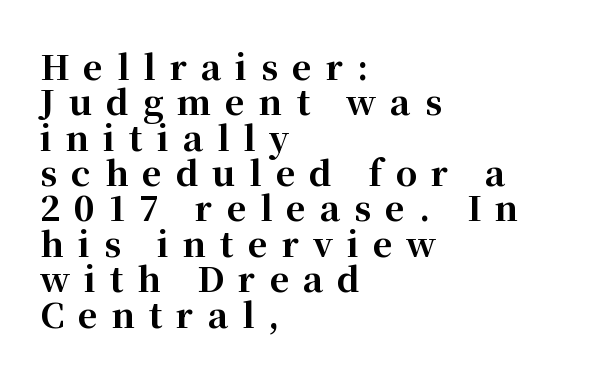
The image shows 34 px bold serif type, upright; set left-aligned, tight line spacing (1.04x), unusually wide letter spacing (+0.41 em), not underlined; high stroke contrast and a medium x-height.
